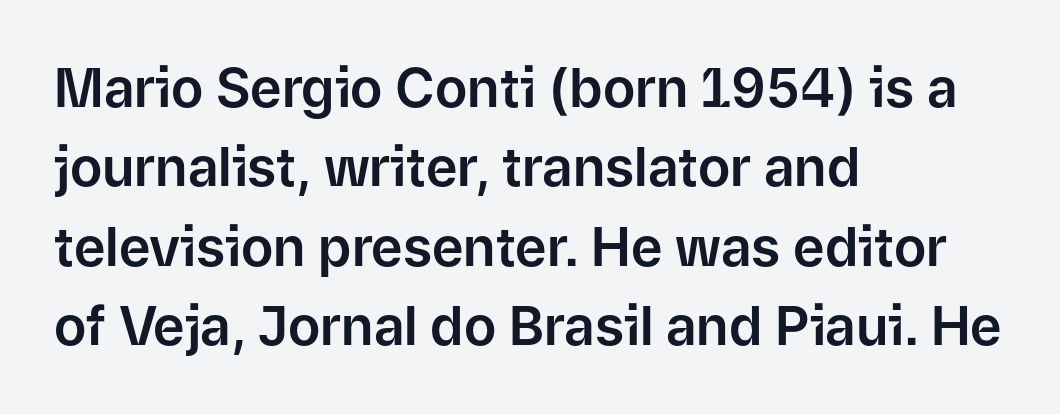
Q: Is the text italic (slanted)? A: No, it is upright.
Q: Is the typeface a serif or a sans-serif typeface? A: Sans-serif.
Q: Is the text underlined? A: No.
Q: How is the paragraph aligned? A: Left-aligned.
Q: Is the spacing between letters normal or unusually wide? A: Normal.
Q: Is the spacing between lines tight, normal or loose? A: Normal.
Q: Width (condensed, normal, or wide)? A: Normal.
Q: Stroke contrast? A: Low.
Q: x-height? A: Medium.
Q: Monospaced? A: No.
